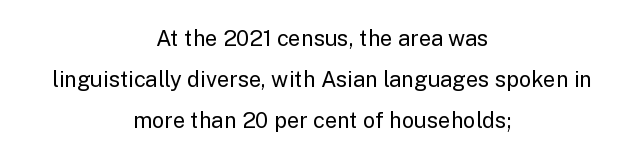
The image shows 22 px text type, upright; set centered, line spacing 1.86x, normal letter spacing, not underlined.
